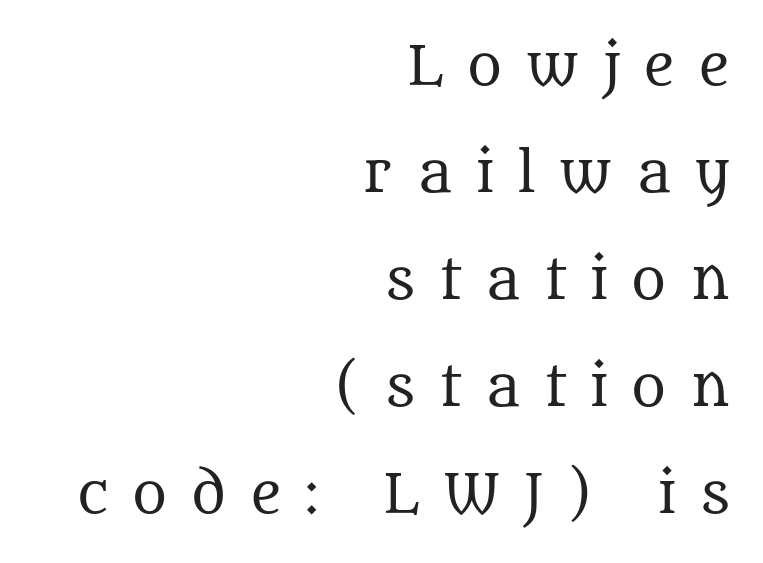
Q: Is the text bold? A: No.
Q: Is the text italic (slanted)? A: No, it is upright.
Q: Is the typeface a serif or a sans-serif typeface? A: Serif.
Q: Is the text underlined? A: No.
Q: How is the paragraph aligned? A: Right-aligned.
Q: Is the spacing between letters normal or unusually wide? A: Unusually wide.
Q: Is the spacing between lines tight, normal or loose? A: Loose.
Q: Width (condensed, normal, or wide)? A: Normal.
Q: Stroke contrast? A: Medium.
Q: x-height? A: Large.
Q: Monospaced? A: No.
